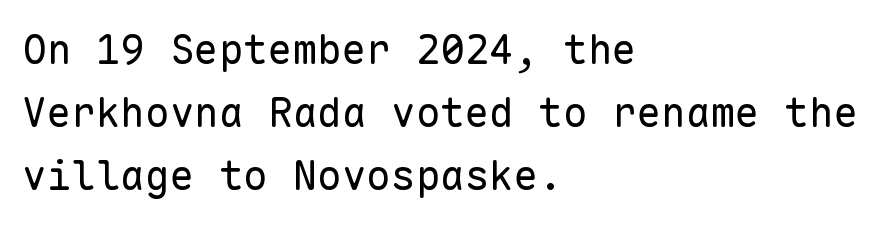
{"serif": "no", "italic": "no", "bold": "no", "weight": "regular", "width": "normal", "stroke_contrast": "low", "x_height": "medium", "monospaced": "yes", "underline": "no", "align": "left", "line_spacing": "normal", "line_spacing_ratio": 1.54, "letter_spacing": "normal", "letter_spacing_em": 0.0, "glyph_px": 41}
